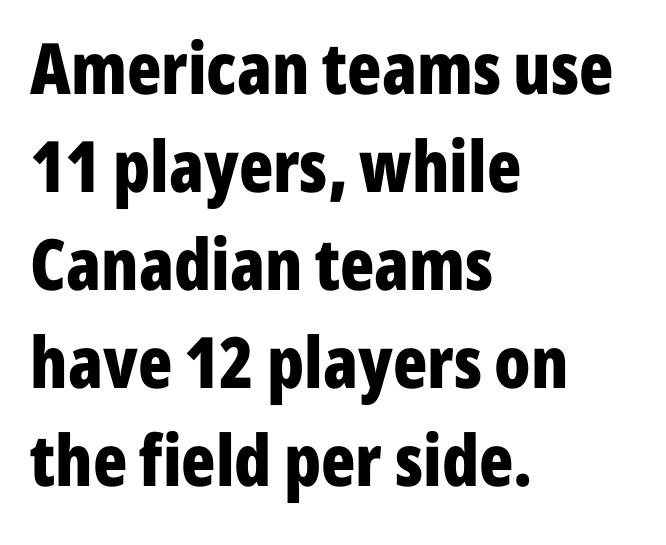
{"serif": "no", "italic": "no", "bold": "yes", "weight": "bold", "width": "condensed", "stroke_contrast": "low", "x_height": "medium", "monospaced": "no", "underline": "no", "align": "left", "line_spacing": "normal", "line_spacing_ratio": 1.38, "letter_spacing": "normal", "letter_spacing_em": 0.0, "glyph_px": 71}
